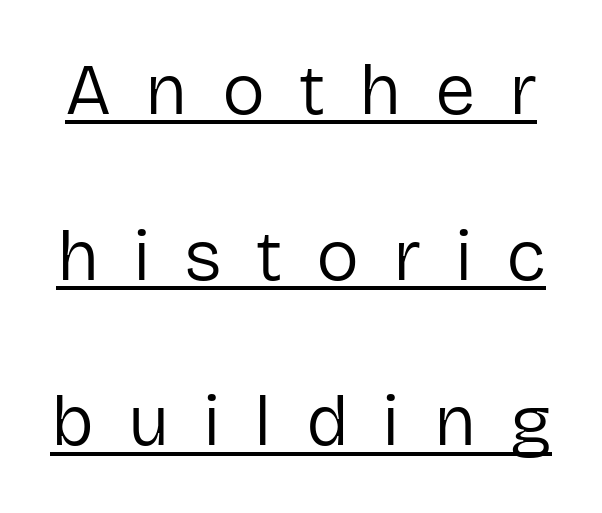
{"serif": "no", "italic": "no", "bold": "no", "weight": "regular", "width": "normal", "stroke_contrast": "low", "x_height": "medium", "monospaced": "no", "underline": "yes", "line_spacing": "loose", "line_spacing_ratio": 2.3, "letter_spacing": "wide", "letter_spacing_em": 0.47, "glyph_px": 72}
